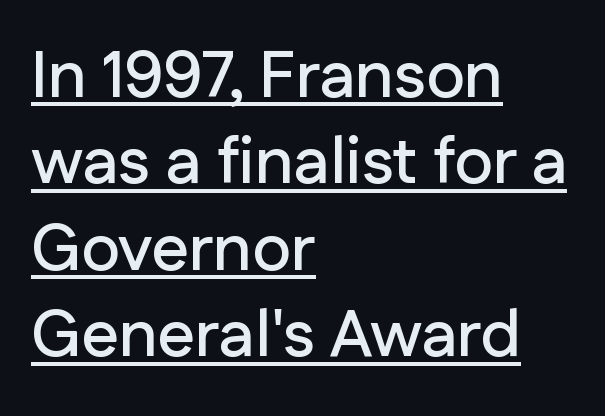
{"serif": "no", "italic": "no", "width": "normal", "stroke_contrast": "low", "x_height": "medium", "monospaced": "no", "underline": "yes", "align": "left", "line_spacing": "normal", "line_spacing_ratio": 1.31, "letter_spacing": "normal", "letter_spacing_em": 0.0, "glyph_px": 66}
